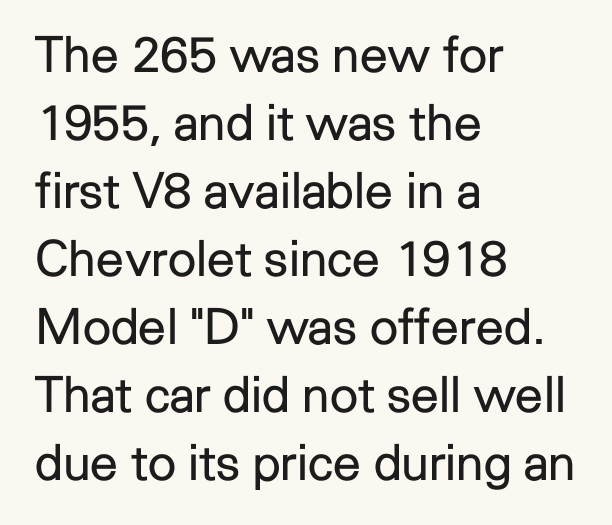
{"serif": "no", "italic": "no", "bold": "no", "weight": "regular", "width": "normal", "stroke_contrast": "low", "x_height": "medium", "monospaced": "no", "underline": "no", "align": "left", "line_spacing": "normal", "line_spacing_ratio": 1.36, "letter_spacing": "normal", "letter_spacing_em": 0.0, "glyph_px": 50}
